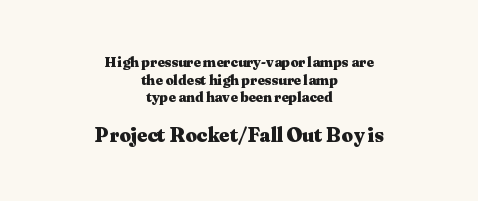
Q: Is the text bold? A: Yes.
Q: Is the text italic (slanted)? A: No, it is upright.
Q: Is the text underlined? A: No.
Q: How is the paragraph aligned? A: Centered.
Q: Is the spacing between letters normal or unusually wide? A: Normal.
Q: Is the spacing between lines tight, normal or loose? A: Normal.
Q: Which block of text is set in a larger size, the first (top) or the second (bottom)? A: The second (bottom) one.
